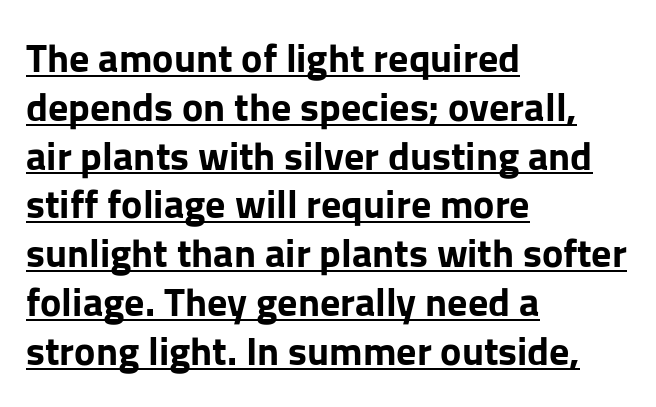
Q: Is the text bold? A: Yes.
Q: Is the text italic (slanted)? A: No, it is upright.
Q: Is the typeface a serif or a sans-serif typeface? A: Sans-serif.
Q: Is the text underlined? A: Yes.
Q: How is the paragraph aligned? A: Left-aligned.
Q: Is the spacing between letters normal or unusually wide? A: Normal.
Q: Width (condensed, normal, or wide)? A: Normal.
Q: Stroke contrast? A: Low.
Q: x-height? A: Medium.
Q: Monospaced? A: No.
